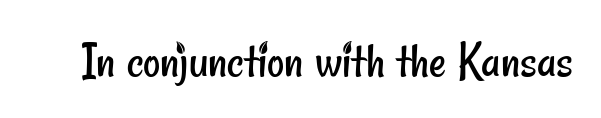
Stroke mass is kept to a normal reading level or below. Is this a fixed-width face? No — the glyphs have proportional, varying widths. No word sits above an underline. Stroke terminals: plain, sans-serif. Caption: standard tracking, unaltered.
